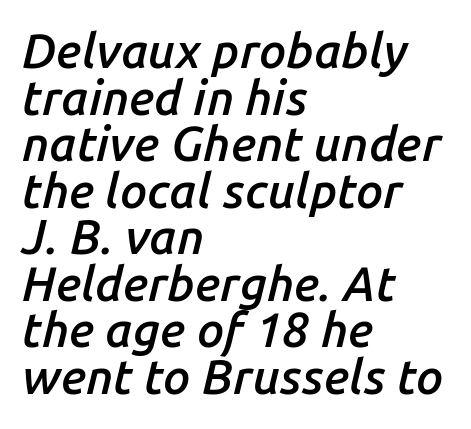
Q: Is the text bold? A: Semi-bold.
Q: Is the text italic (slanted)? A: Yes, it leans right by about 14 degrees.
Q: Is the text underlined? A: No.
Q: How is the paragraph aligned? A: Left-aligned.
Q: Is the spacing between letters normal or unusually wide? A: Normal.
Q: Is the spacing between lines tight, normal or loose? A: Tight.
Q: Width (condensed, normal, or wide)? A: Normal.
Q: Stroke contrast? A: Low.
Q: x-height? A: Medium.
Q: Monospaced? A: No.
